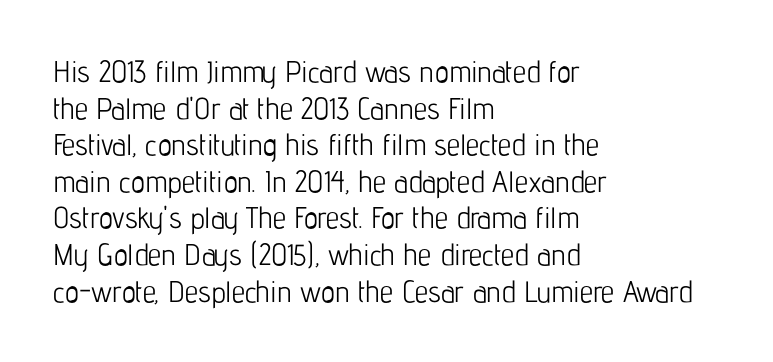
{"serif": "no", "italic": "no", "bold": "no", "weight": "light", "width": "condensed", "stroke_contrast": "low", "x_height": "medium", "monospaced": "no", "underline": "no", "align": "left", "line_spacing_ratio": 1.22, "letter_spacing": "normal", "letter_spacing_em": 0.0, "glyph_px": 30}
